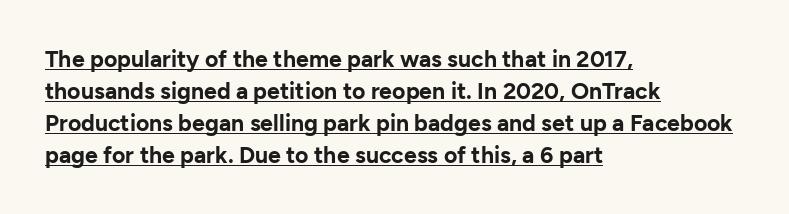
{"italic": "no", "bold": "yes", "underline": "yes", "align": "left", "line_spacing": "normal", "line_spacing_ratio": 1.39, "letter_spacing": "normal", "letter_spacing_em": 0.0, "glyph_px": 23}
